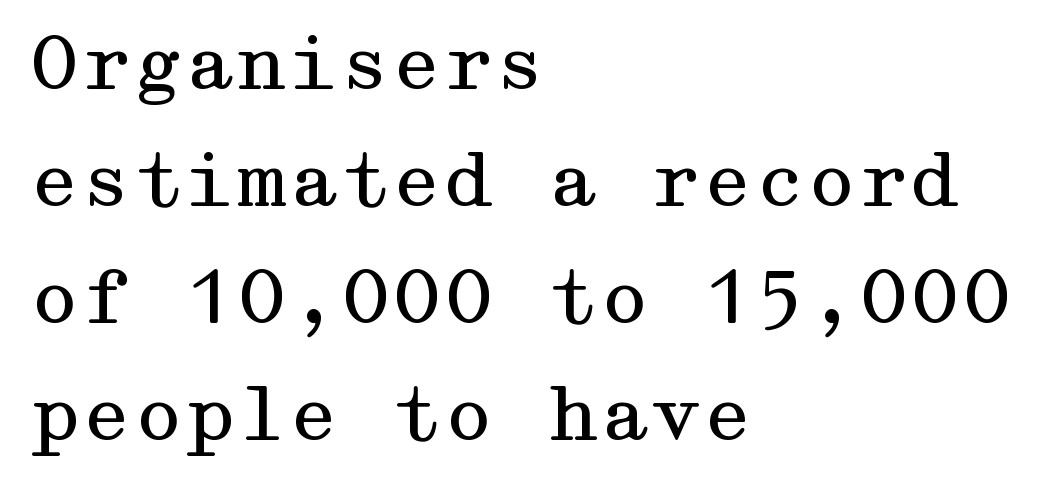
Q: Is the text bold? A: No.
Q: Is the text italic (slanted)? A: No, it is upright.
Q: Is the typeface a serif or a sans-serif typeface? A: Serif.
Q: Is the text underlined? A: No.
Q: How is the paragraph aligned? A: Left-aligned.
Q: Is the spacing between letters normal or unusually wide? A: Normal.
Q: Is the spacing between lines tight, normal or loose? A: Normal.
Q: Width (condensed, normal, or wide)? A: Wide.
Q: Stroke contrast? A: Medium.
Q: x-height? A: Medium.
